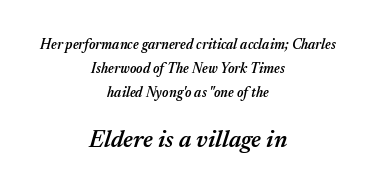
{"italic": "yes", "lean": "right", "slant_degrees": 17, "bold": "semi", "underline": "no", "align": "center", "line_spacing_ratio": 1.72, "letter_spacing": "normal", "letter_spacing_em": 0.0, "larger_block": "second", "size_ratio": 1.71, "glyph_px": 24}
